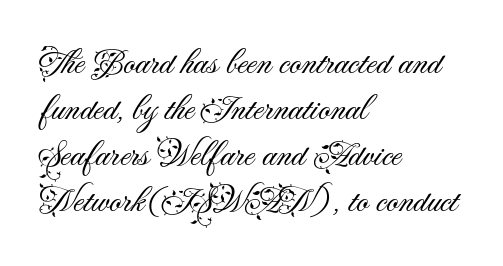
{"serif": "no", "bold": "no", "weight": "light", "width": "normal", "stroke_contrast": "medium", "x_height": "small", "monospaced": "no", "underline": "no", "align": "left", "line_spacing_ratio": 1.24, "letter_spacing": "normal", "letter_spacing_em": 0.0, "glyph_px": 37}
